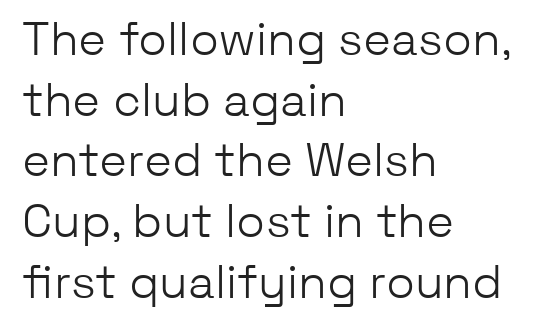
A sans-serif font was chosen for this passage. The letterforms sit at book weight or below. The lines are quadded left. One glance says typical: line gaps are just what's usual.
